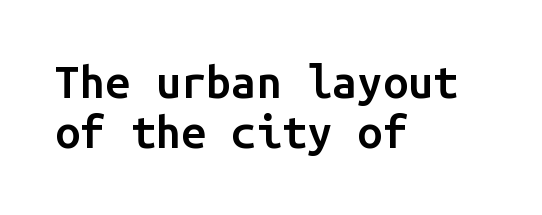
{"serif": "no", "italic": "no", "bold": "semi", "weight": "semibold", "width": "normal", "stroke_contrast": "low", "x_height": "medium", "monospaced": "yes", "underline": "no", "align": "left", "line_spacing": "tight", "line_spacing_ratio": 1.11, "letter_spacing": "normal", "letter_spacing_em": 0.0, "glyph_px": 45}
